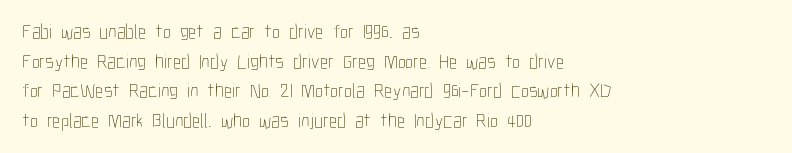
Compared with a typical body face, this is equally light or lighter still. The line texture is even and compact thanks to regular tracking. The space directly below the letters is spotless. Nope, not italic — everything's standing straight.
